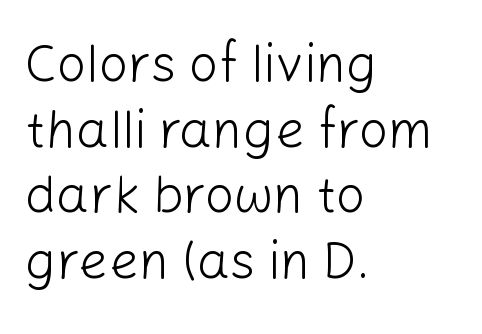
The image shows 52 px light sans-serif type, upright; set left-aligned, normal line spacing (1.26x), normal letter spacing, not underlined; low stroke contrast and a medium x-height.
